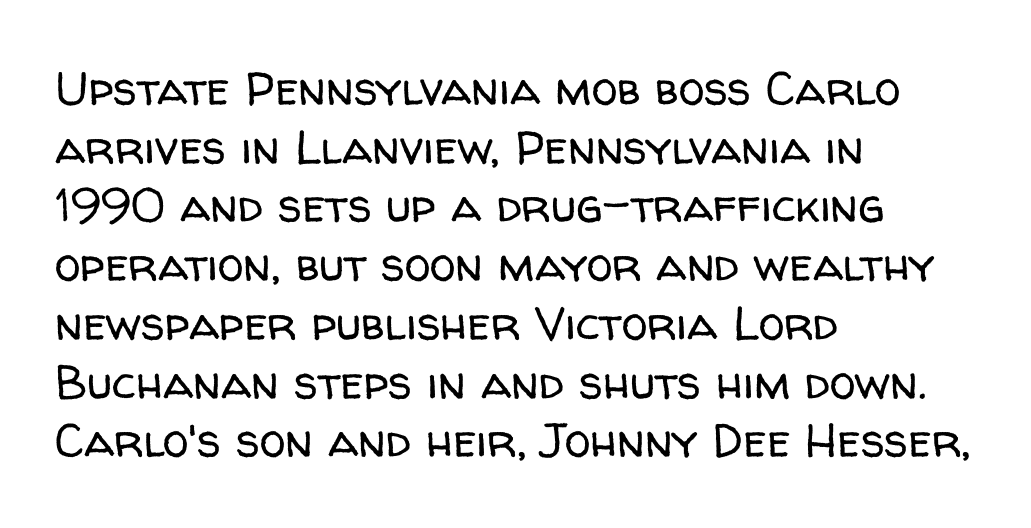
The image shows 47 px regular-weight sans-serif type, upright; set left-aligned, normal line spacing (1.25x), normal letter spacing, not underlined; low stroke contrast and a medium x-height.
